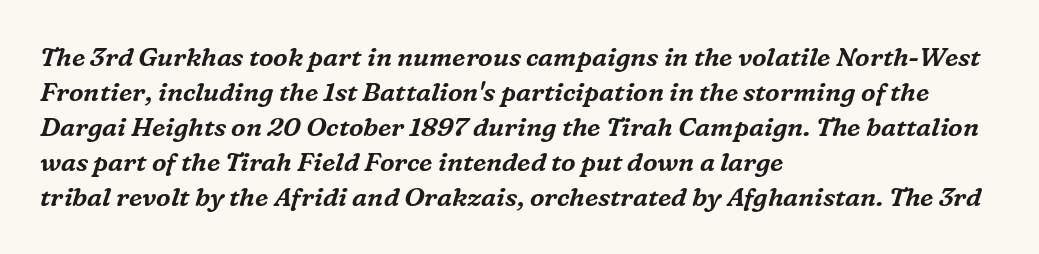
The image shows 26 px text type, italic (leaning right); set left-aligned, normal line spacing (1.35x), normal letter spacing, not underlined.
